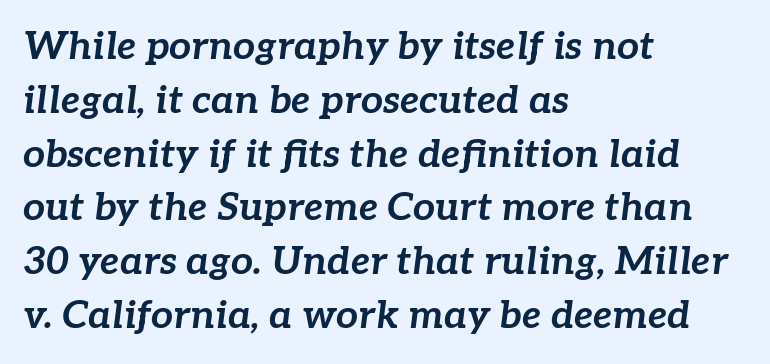
The image shows 39 px bold type, italic (leaning right); set left-aligned, normal line spacing (1.38x), normal letter spacing, not underlined; low stroke contrast and a medium x-height.
